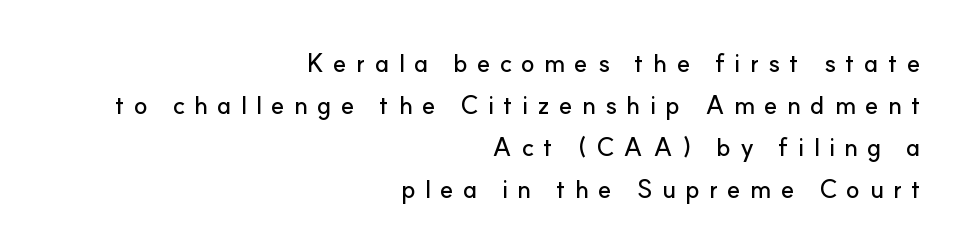
Check the space under the baseline: it is left empty. You can tell it's not italic because the verticals are truly vertical. Line spacing here is normal. Every row of glyphs terminates at an identical x-position on the right. The letterforms stand isolated, each surrounded by extra space.
